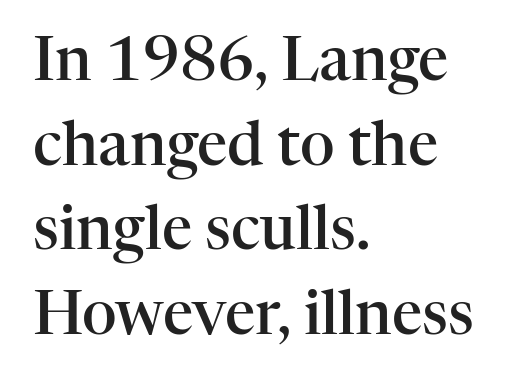
{"serif": "yes", "italic": "no", "bold": "semi", "weight": "semibold", "width": "normal", "stroke_contrast": "high", "x_height": "medium", "monospaced": "no", "underline": "no", "align": "left", "line_spacing": "normal", "line_spacing_ratio": 1.41, "letter_spacing": "normal", "letter_spacing_em": 0.0, "glyph_px": 60}
